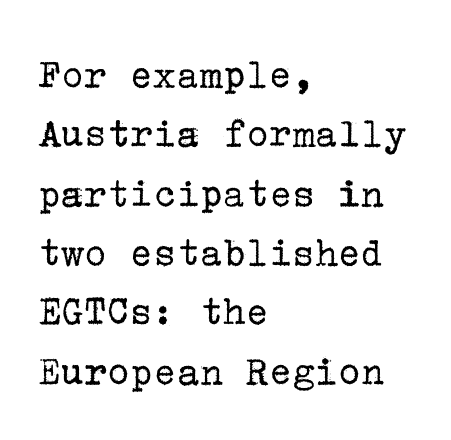
Stroke thickness stays within the range of a standard reading face or lighter. Type without underlining. All the whitespace from short lines collects on the right. Summary of vertical rhythm: regular, with standard interline spacing.
